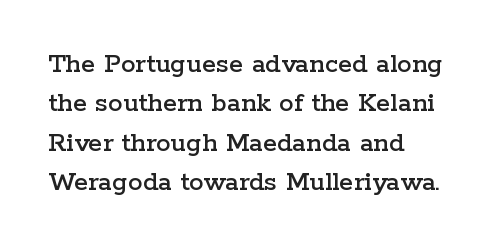
The image shows 29 px wide serif type, upright; set normal line spacing (1.36x), normal letter spacing, not underlined; low stroke contrast and a medium x-height.
